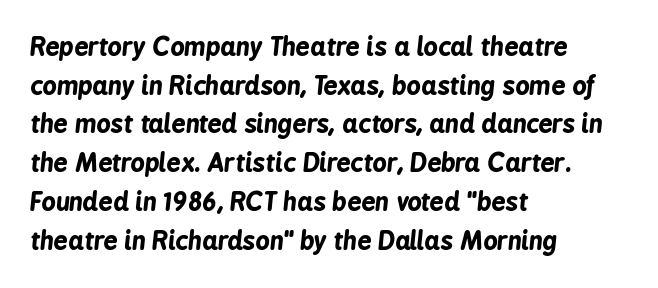
The image shows 25 px bold type, italic (leaning right); set left-aligned, normal line spacing (1.55x), normal letter spacing, not underlined.
